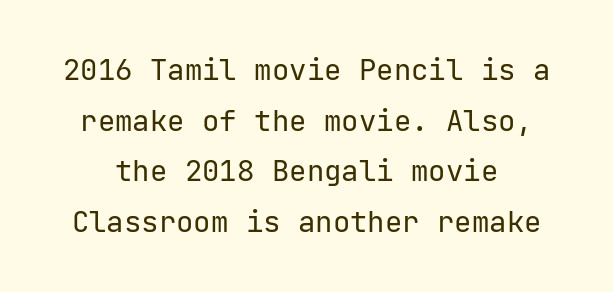
Heaviness? Minimal to ordinary, like unemphasized prose. Compared with typical body copy, the letter spacing here is the same. Honestly, there is no underline to notice here at all. In terms of posture, this sample is upright. Nope, no serifs anywhere on these letters.
